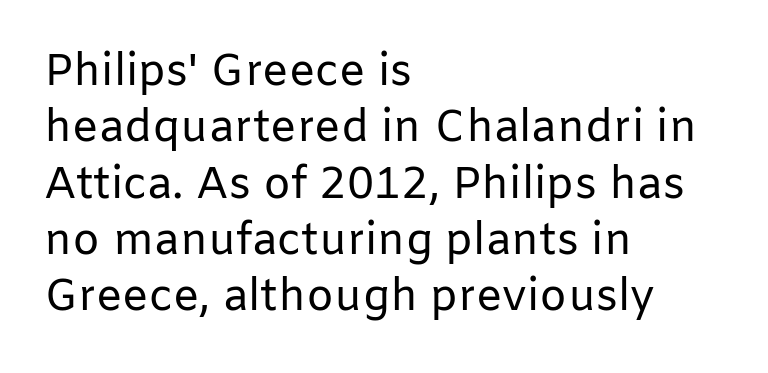
The image shows 44 px regular-weight sans-serif type, upright; set left-aligned, normal line spacing (1.28x), normal letter spacing, not underlined; low stroke contrast and a medium x-height.
